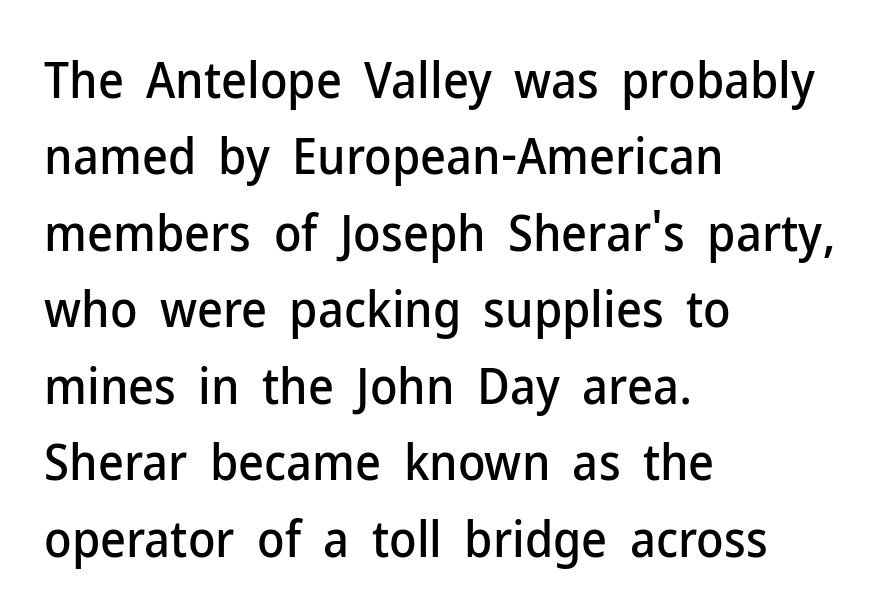
Leading: standard. Reading down the block, your eye returns to a fixed left position each line. Does extra space separate the letters? No, they use regular spacing. The font family rendered here belongs to the sans-serif group.
